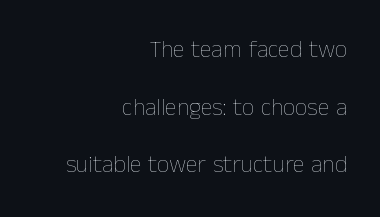
The image shows 24 px text type, upright; set right-aligned, loose line spacing (2.4x), normal letter spacing, not underlined.
